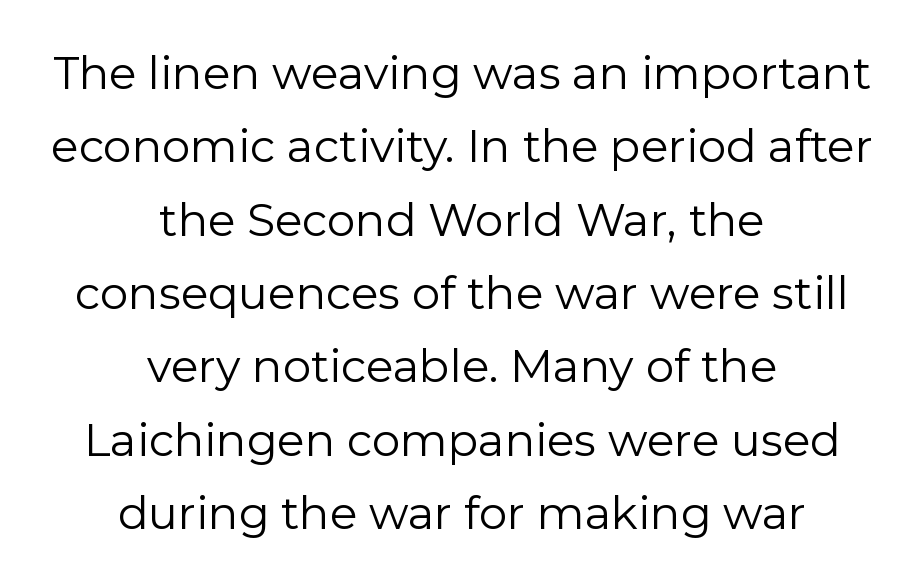
Varying glyph widths throughout — classic text-font behaviour. The lines are quadded center. Letters rest on an invisible, unmarked baseline. Ordinary non-slanted type is in use.
